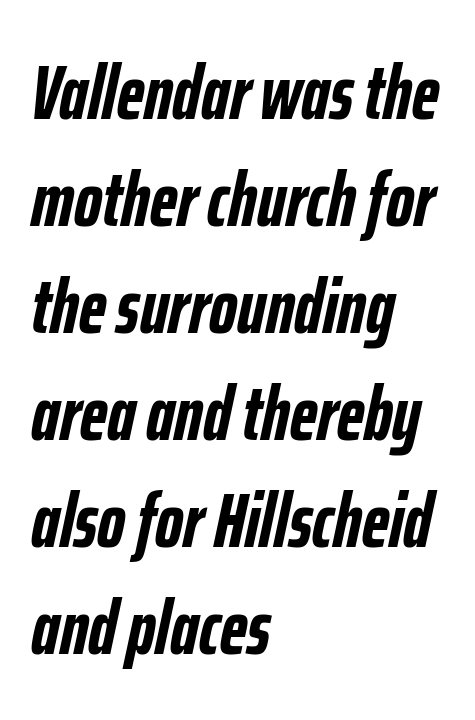
Q: Is the text bold? A: Yes.
Q: Is the text italic (slanted)? A: Yes, it leans right by about 12 degrees.
Q: Is the text underlined? A: No.
Q: How is the paragraph aligned? A: Left-aligned.
Q: Is the spacing between letters normal or unusually wide? A: Normal.
Q: Is the spacing between lines tight, normal or loose? A: Normal.
Q: Width (condensed, normal, or wide)? A: Condensed.
Q: Stroke contrast? A: Low.
Q: x-height? A: Medium.
Q: Monospaced? A: No.
